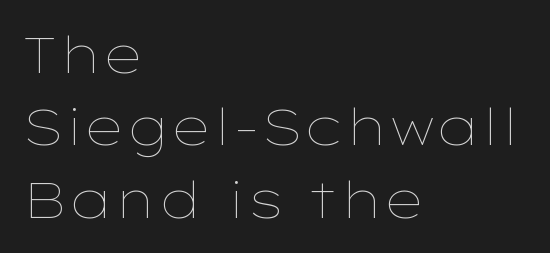
Q: Is the text bold? A: No.
Q: Is the text italic (slanted)? A: No, it is upright.
Q: Is the text underlined? A: No.
Q: How is the paragraph aligned? A: Left-aligned.
Q: Is the spacing between letters normal or unusually wide? A: Normal.
Q: Is the spacing between lines tight, normal or loose? A: Normal.
Q: Width (condensed, normal, or wide)? A: Wide.
Q: Stroke contrast? A: Low.
Q: x-height? A: Medium.
Q: Monospaced? A: No.
